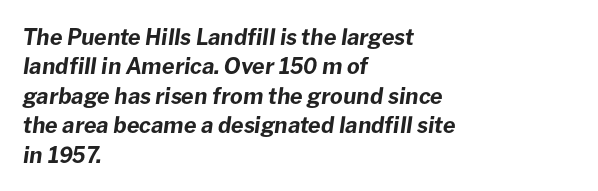
The image shows 22 px bold type, italic (leaning right); set left-aligned, normal line spacing (1.34x), normal letter spacing, not underlined.
